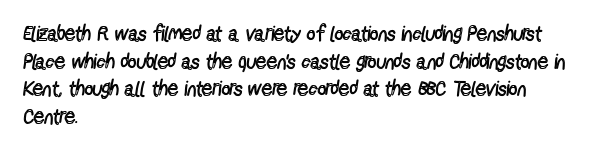
The image shows 21 px text type; set left-aligned, normal line spacing (1.32x), normal letter spacing, not underlined.
